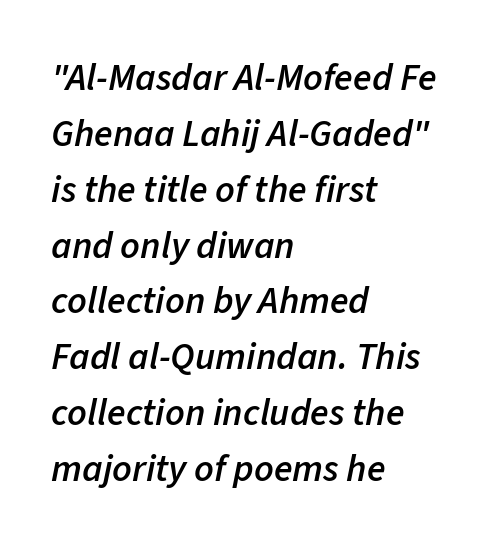
Q: Is the text bold? A: Semi-bold.
Q: Is the text italic (slanted)? A: Yes, it leans right by about 11 degrees.
Q: Is the text underlined? A: No.
Q: How is the paragraph aligned? A: Left-aligned.
Q: Is the spacing between letters normal or unusually wide? A: Normal.
Q: Is the spacing between lines tight, normal or loose? A: Normal.
Q: Width (condensed, normal, or wide)? A: Normal.
Q: Stroke contrast? A: Low.
Q: x-height? A: Medium.
Q: Monospaced? A: No.
